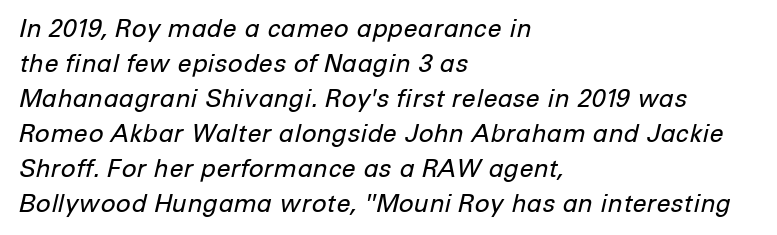
Q: Is the text bold? A: No.
Q: Is the text italic (slanted)? A: Yes, it leans right by about 12 degrees.
Q: Is the text underlined? A: No.
Q: How is the paragraph aligned? A: Left-aligned.
Q: Is the spacing between letters normal or unusually wide? A: Normal.
Q: Is the spacing between lines tight, normal or loose? A: Normal.
